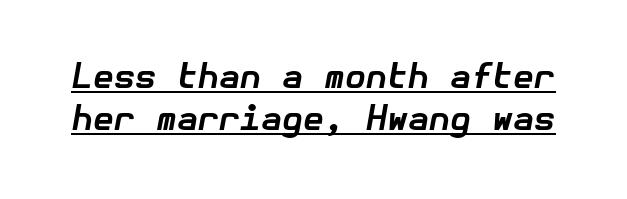
Q: Is the text bold? A: Yes.
Q: Is the text italic (slanted)? A: Yes, it leans right by about 10 degrees.
Q: Is the text underlined? A: Yes.
Q: Is the spacing between letters normal or unusually wide? A: Normal.
Q: Width (condensed, normal, or wide)? A: Normal.
Q: Stroke contrast? A: Low.
Q: x-height? A: Medium.
